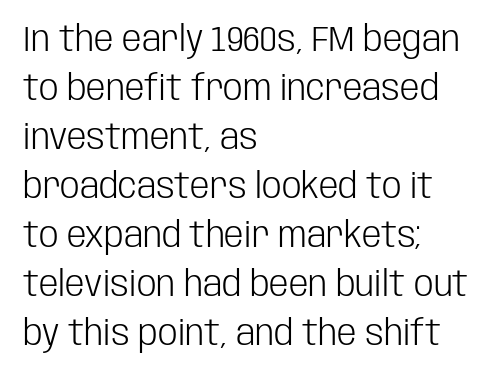
{"serif": "no", "italic": "no", "bold": "no", "weight": "light", "width": "condensed", "stroke_contrast": "low", "x_height": "large", "monospaced": "no", "underline": "no", "align": "left", "line_spacing": "normal", "line_spacing_ratio": 1.4, "letter_spacing": "normal", "letter_spacing_em": 0.0, "glyph_px": 35}
